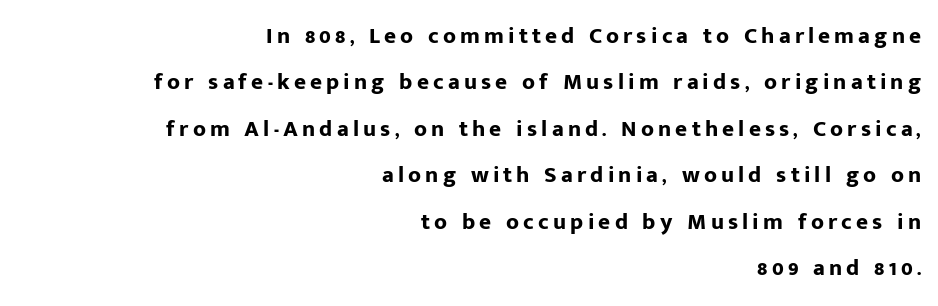
{"italic": "no", "bold": "yes", "underline": "no", "align": "right", "line_spacing": "loose", "line_spacing_ratio": 2.02, "glyph_px": 23}
